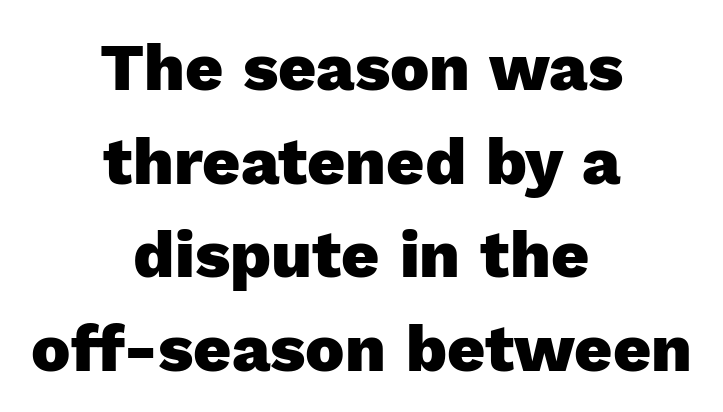
The image shows 66 px heavy sans-serif type, upright; set centered, normal line spacing (1.42x), normal letter spacing, not underlined; a medium x-height.
